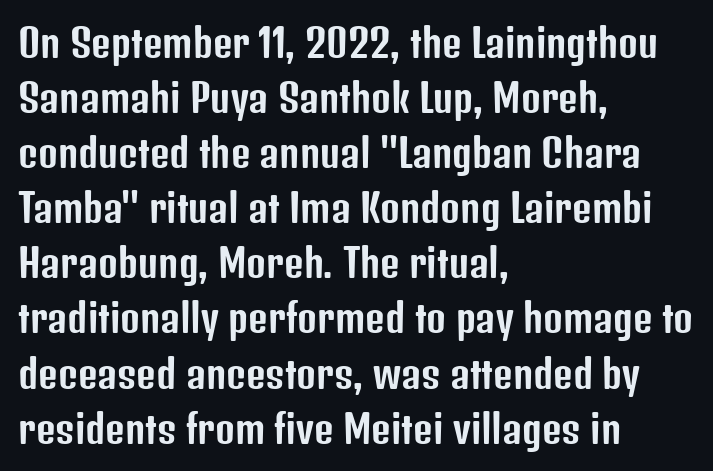
The image shows 38 px condensed sans-serif type, upright; set left-aligned, normal line spacing (1.45x), normal letter spacing, not underlined; low stroke contrast and a medium x-height.
